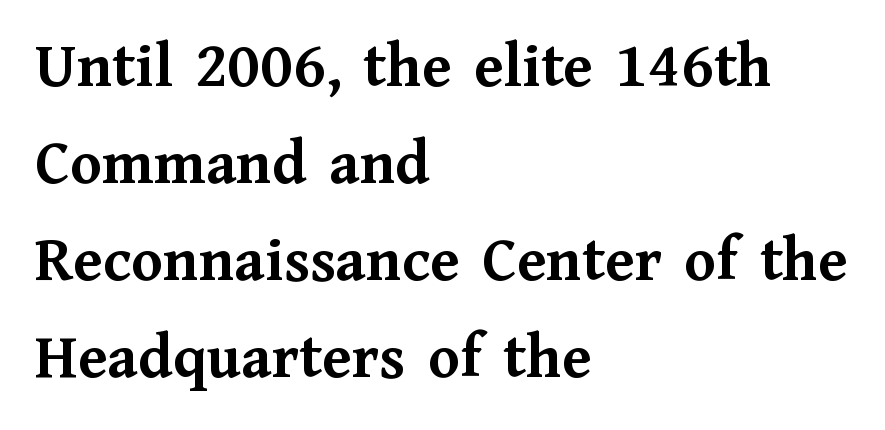
The image shows 65 px semibold serif type, upright; set left-aligned, normal line spacing (1.49x), normal letter spacing, not underlined; medium stroke contrast and a medium x-height.
